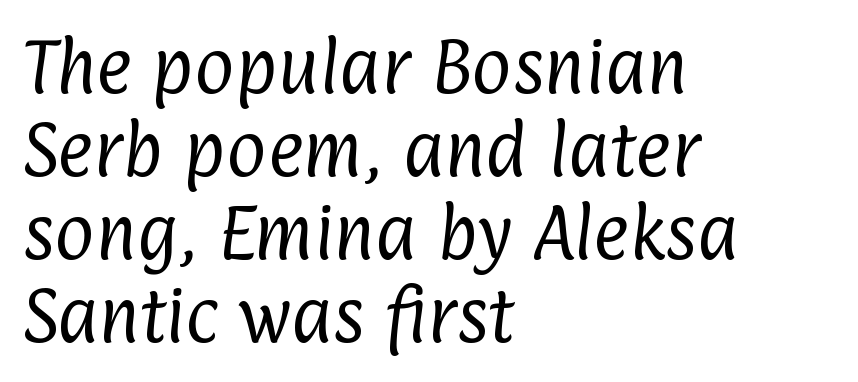
{"serif": "no", "bold": "no", "weight": "regular", "width": "condensed", "stroke_contrast": "low", "x_height": "medium", "monospaced": "no", "underline": "no", "align": "left", "line_spacing": "normal", "line_spacing_ratio": 1.36, "letter_spacing": "normal", "letter_spacing_em": 0.0, "glyph_px": 61}
